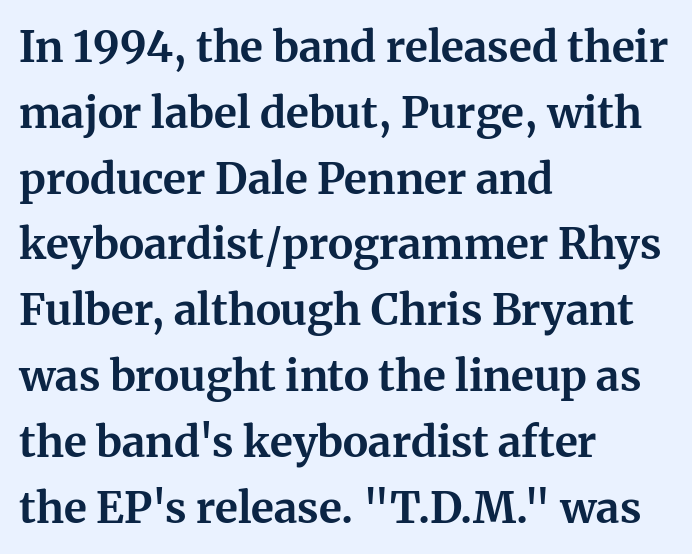
Q: Is the text bold? A: Yes.
Q: Is the text italic (slanted)? A: No, it is upright.
Q: Is the typeface a serif or a sans-serif typeface? A: Serif.
Q: Is the text underlined? A: No.
Q: How is the paragraph aligned? A: Left-aligned.
Q: Is the spacing between letters normal or unusually wide? A: Normal.
Q: Is the spacing between lines tight, normal or loose? A: Normal.
Q: Width (condensed, normal, or wide)? A: Normal.
Q: Stroke contrast? A: Medium.
Q: x-height? A: Medium.
Q: Monospaced? A: No.
